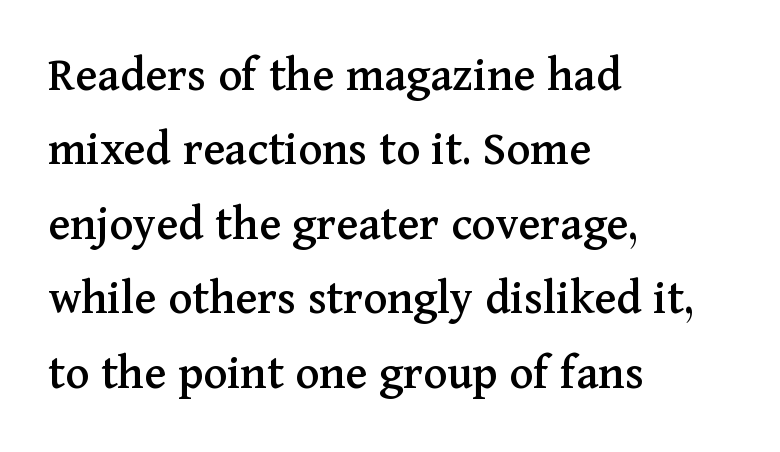
If you drew a line through each stem, it would be perfectly vertical. This sample has the flowing, uneven cadence of proportional lettering. Is this a sans? No — the strokes have serifs. The letters sit at their default tracking, neither squeezed nor spread. Successive baselines arrive at the customary interval. The lines are quadded left.
